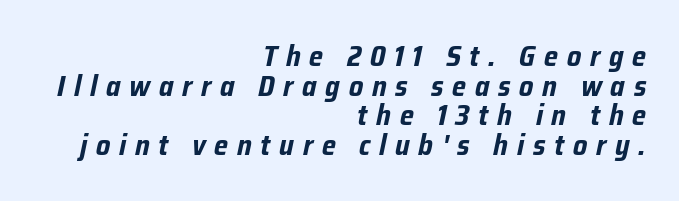
The image shows 29 px bold, condensed type, italic (leaning right); set right-aligned, tight line spacing (1.02x), unusually wide letter spacing (+0.3 em), not underlined; low stroke contrast and a medium x-height.
